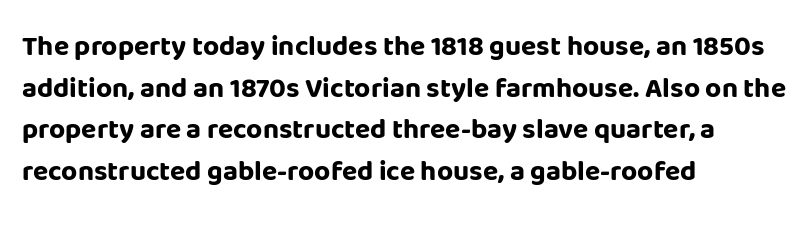
The letters sit at their default tracking, neither squeezed nor spread. The lines in this sample share a left origin and differ only in where they stop. Grotesque or geometric, the face here clearly has no serifs. Nobody drew a line under any word here. Students, this is bold: see how much ink each stroke carries.
